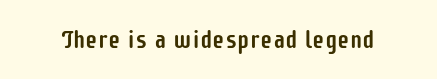
{"italic": "no", "underline": "no", "letter_spacing": "normal", "letter_spacing_em": 0.0, "glyph_px": 25}
